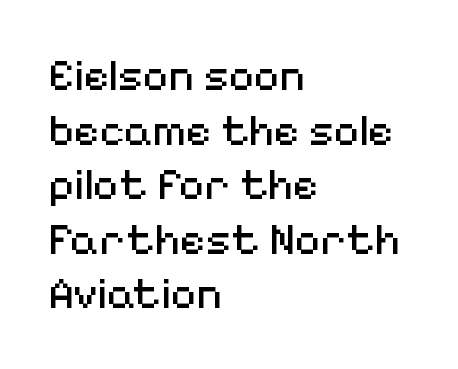
Compared with a typical body face, this is equally light or lighter still. Caption: standard tracking, unaltered. Proportional: the letters do not fall into vertical columns. Reading down the block, your eye returns to a fixed left position each line. Plain, unruled lines of type. Are there feet on the stems? There aren't — it's a sans.
